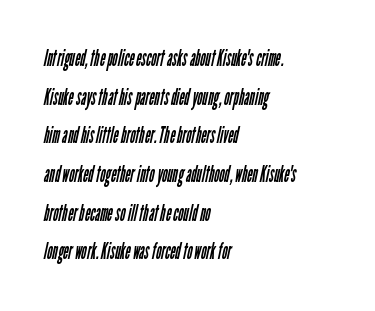
Alignment: flush left. A bare baseline throughout the passage. What's the leading like? Ordinary, nothing unusual. These lines keep a tight, regular rhythm from letter to letter.
